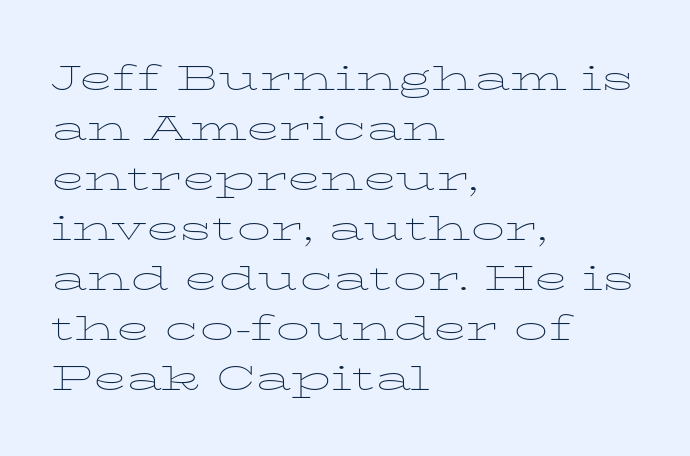
The image shows 34 px thin, wide serif type, upright; set left-aligned, normal line spacing (1.47x), normal letter spacing, not underlined; low stroke contrast and a medium x-height.
